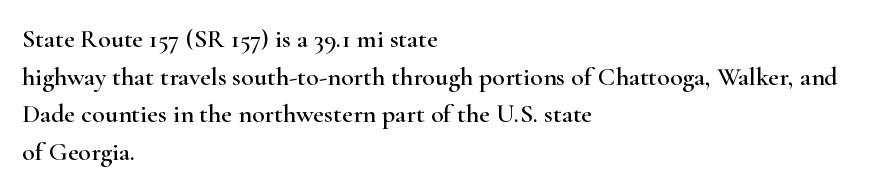
Which margin do the lines hug? The left one — the right edge is uneven. This sample uses plain, unmodified letter spacing. Glance below the letters and you will spot only blank space. Baseline-to-baseline distance is the conventional proportion of letter height.
